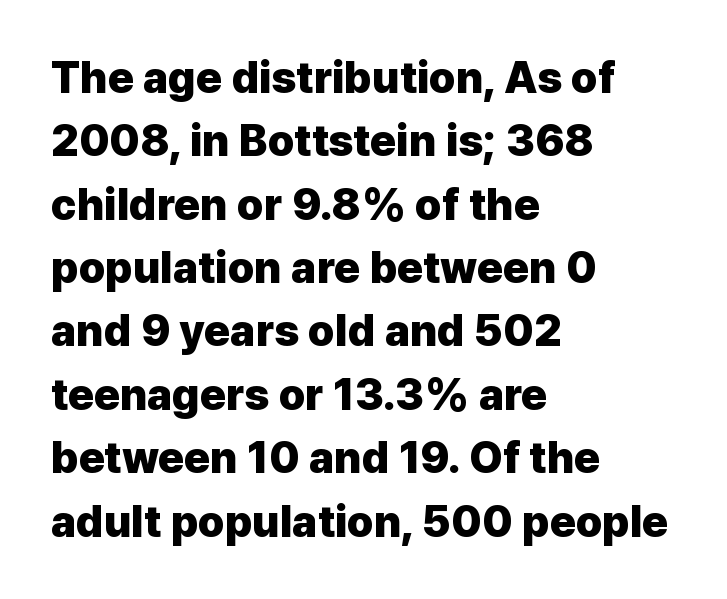
The image shows 44 px heavy sans-serif type, upright; set left-aligned, normal line spacing (1.44x), normal letter spacing, not underlined; low stroke contrast and a medium x-height.
